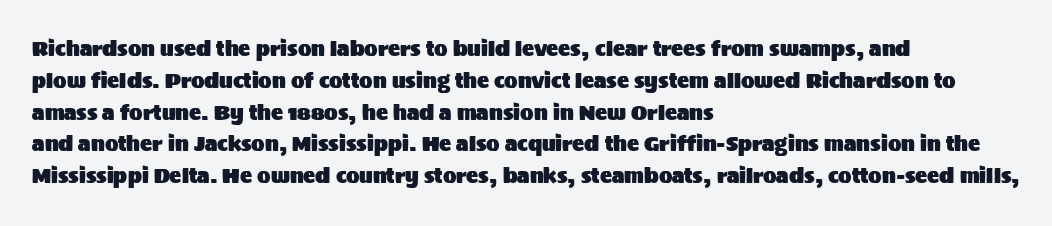
The letterforms sit shoulder to shoulder at normal distance. Ordinary non-slanted type is in use. All the whitespace from short lines collects on the right. The space between consecutive lines is moderate. The area under the type is left untouched.
